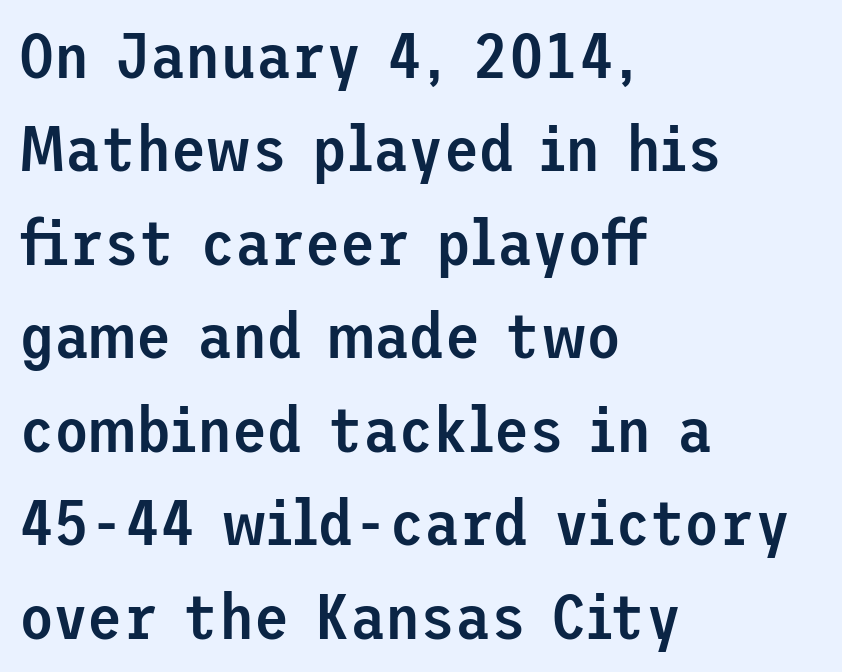
Q: Is the text bold? A: Semi-bold.
Q: Is the text italic (slanted)? A: No, it is upright.
Q: Is the typeface a serif or a sans-serif typeface? A: Sans-serif.
Q: Is the text underlined? A: No.
Q: How is the paragraph aligned? A: Left-aligned.
Q: Is the spacing between letters normal or unusually wide? A: Normal.
Q: Is the spacing between lines tight, normal or loose? A: Normal.
Q: Width (condensed, normal, or wide)? A: Normal.
Q: Stroke contrast? A: Low.
Q: x-height? A: Medium.
